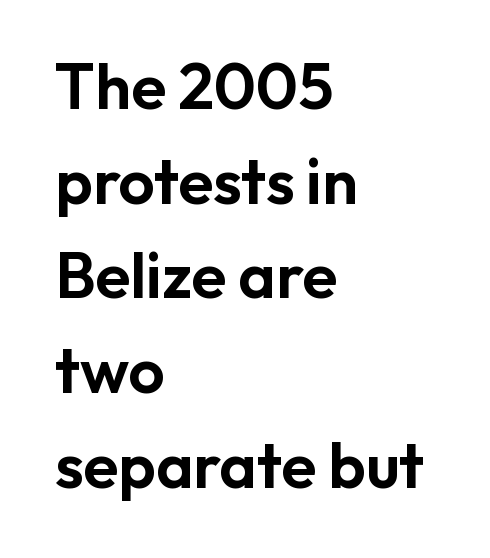
The image shows 64 px sans-serif type, upright; set left-aligned, normal line spacing (1.48x), normal letter spacing, not underlined; low stroke contrast and a medium x-height.
